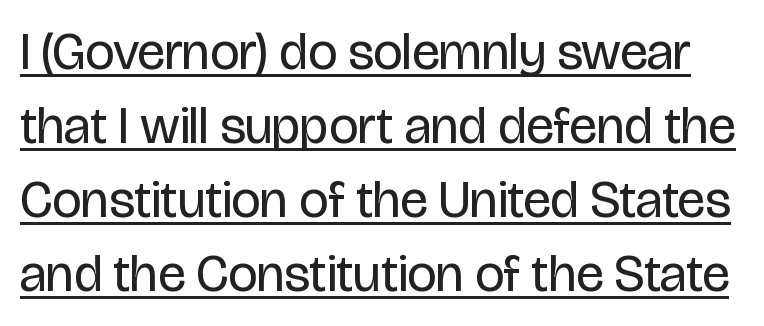
The image shows 52 px regular-weight, condensed sans-serif type, upright; set normal line spacing (1.42x), normal letter spacing, underlined; low stroke contrast and a large x-height.
